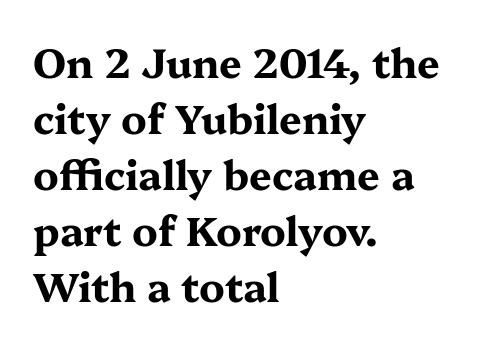
These lines carry a lot of weight — the face is fully bold. These lines were composed using upright roman letters. The foot of each line stays bare and open. Reading down the block, your eye returns to a fixed left position each line. How would I describe the line gaps? Plain and ordinary.
